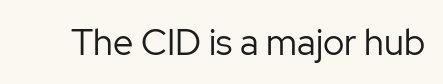
Is this a fixed-width face? No — the glyphs have proportional, varying widths. Vertical strokes here are truly vertical. Glance below the letters and you will spot only blank space. The face used here is a sans, in the tradition of grotesques and geometrics. The face looks like a standard text weight, possibly lighter. Short note: letters normally spaced.
